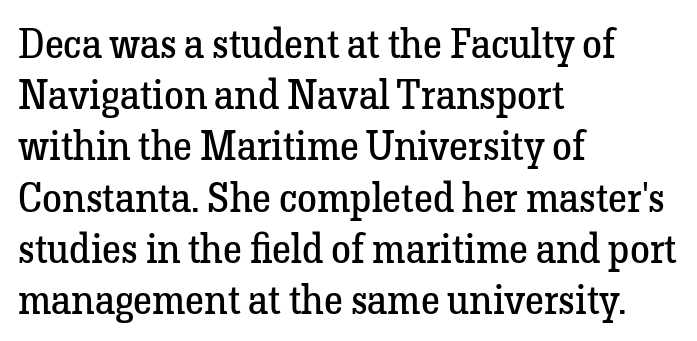
Q: Is the text bold? A: No.
Q: Is the text italic (slanted)? A: No, it is upright.
Q: Is the typeface a serif or a sans-serif typeface? A: Serif.
Q: Is the text underlined? A: No.
Q: How is the paragraph aligned? A: Left-aligned.
Q: Is the spacing between letters normal or unusually wide? A: Normal.
Q: Is the spacing between lines tight, normal or loose? A: Normal.
Q: Width (condensed, normal, or wide)? A: Normal.
Q: Stroke contrast? A: Low.
Q: x-height? A: Medium.
Q: Monospaced? A: No.
